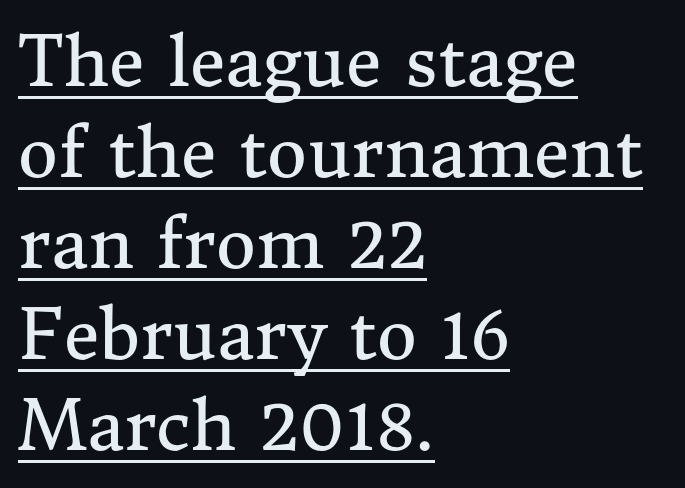
Vertically, the passage feels balanced, rows spaced as you'd expect. The typography opts for an upright posture over an oblique one. This rendering features underlined lettering. One-word summary of the alignment: left. This is not heavy type; no bold has been used. The designer went with a serif here, giving each stem small feet.
